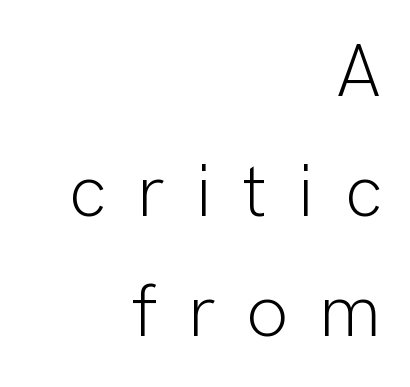
Q: Is the text bold? A: No.
Q: Is the text italic (slanted)? A: No, it is upright.
Q: Is the typeface a serif or a sans-serif typeface? A: Sans-serif.
Q: Is the text underlined? A: No.
Q: How is the paragraph aligned? A: Right-aligned.
Q: Is the spacing between letters normal or unusually wide? A: Unusually wide.
Q: Is the spacing between lines tight, normal or loose? A: Normal.
Q: Width (condensed, normal, or wide)? A: Normal.
Q: Stroke contrast? A: Low.
Q: x-height? A: Medium.
Q: Monospaced? A: No.
